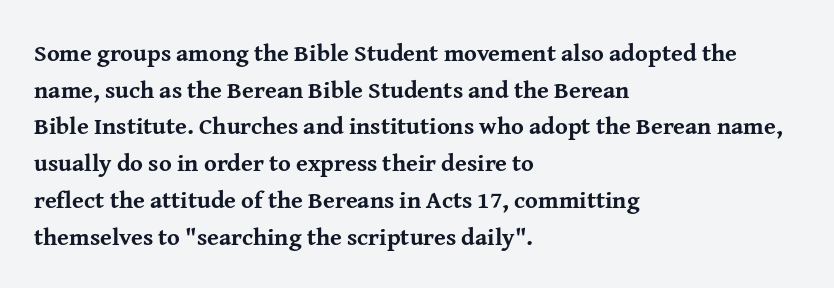
Q: Is the text bold? A: Yes.
Q: Is the text italic (slanted)? A: No, it is upright.
Q: Is the text underlined? A: No.
Q: How is the paragraph aligned? A: Left-aligned.
Q: Is the spacing between letters normal or unusually wide? A: Normal.
Q: Is the spacing between lines tight, normal or loose? A: Normal.
